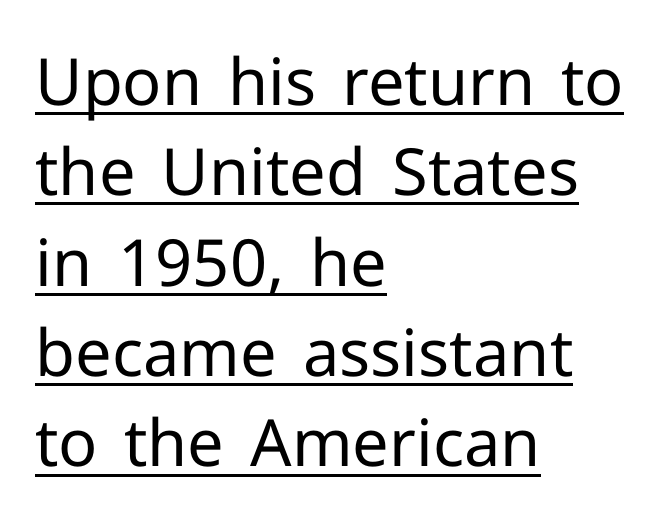
{"serif": "no", "italic": "no", "bold": "no", "weight": "regular", "width": "normal", "stroke_contrast": "low", "x_height": "medium", "monospaced": "no", "underline": "yes", "align": "left", "line_spacing": "normal", "line_spacing_ratio": 1.39, "letter_spacing": "normal", "letter_spacing_em": 0.0, "glyph_px": 65}
